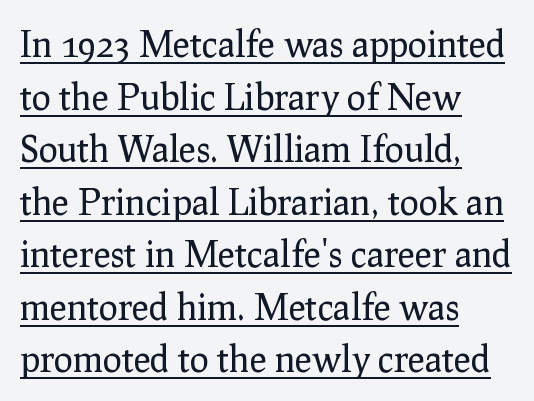
Q: Is the text bold? A: No.
Q: Is the text italic (slanted)? A: No, it is upright.
Q: Is the typeface a serif or a sans-serif typeface? A: Serif.
Q: Is the text underlined? A: Yes.
Q: How is the paragraph aligned? A: Left-aligned.
Q: Is the spacing between letters normal or unusually wide? A: Normal.
Q: Is the spacing between lines tight, normal or loose? A: Normal.
Q: Width (condensed, normal, or wide)? A: Normal.
Q: Stroke contrast? A: Low.
Q: x-height? A: Medium.
Q: Monospaced? A: No.
